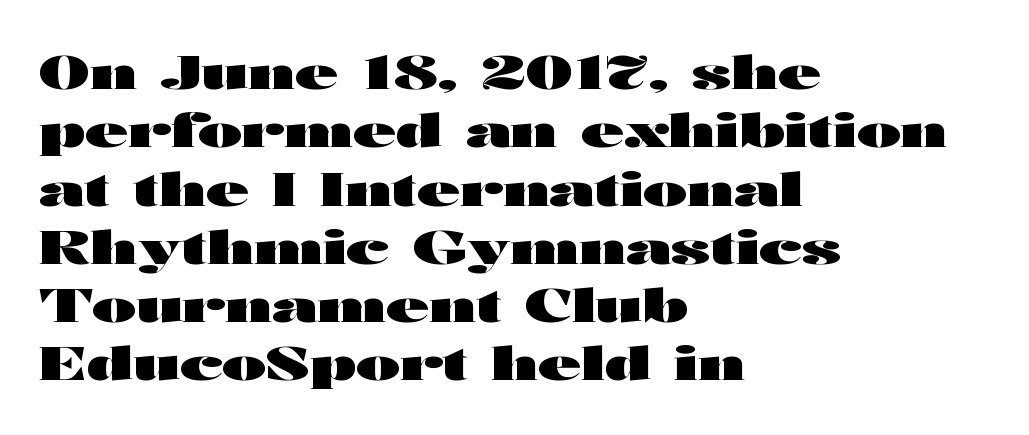
The image shows 47 px heavy, wide type, upright; set left-aligned, line spacing 1.24x, normal letter spacing, not underlined; high stroke contrast and a medium x-height.
